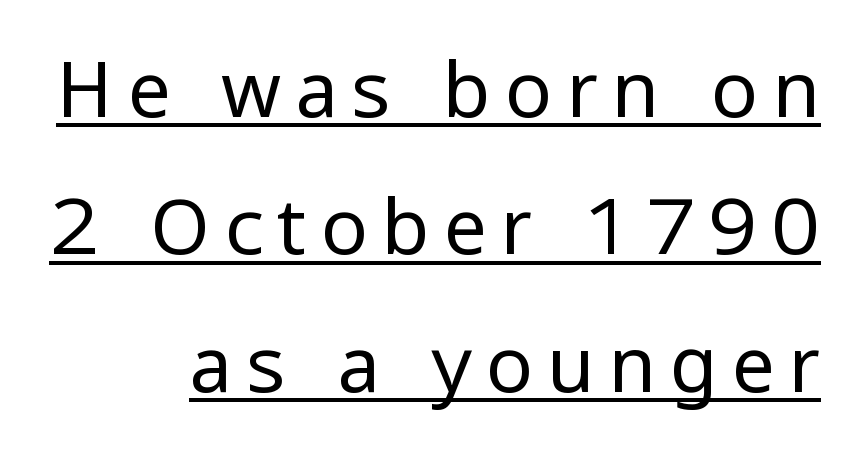
{"serif": "no", "italic": "no", "bold": "no", "weight": "regular", "width": "normal", "stroke_contrast": "low", "x_height": "medium", "monospaced": "no", "underline": "yes", "align": "right", "line_spacing_ratio": 1.76, "glyph_px": 78}
